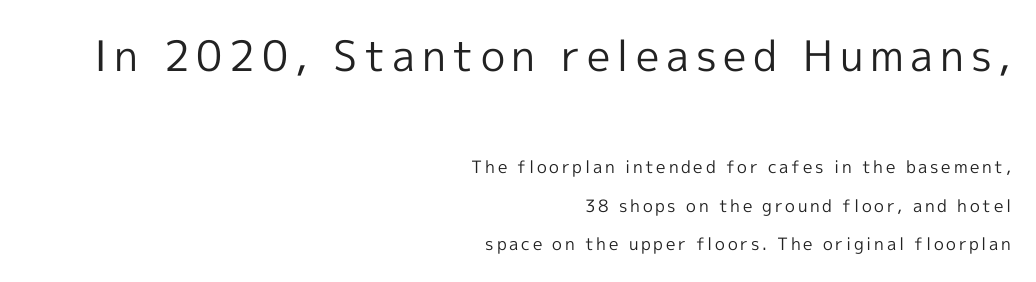
Q: Is the text bold? A: No.
Q: Is the text italic (slanted)? A: No, it is upright.
Q: Is the typeface a serif or a sans-serif typeface? A: Sans-serif.
Q: Is the text underlined? A: No.
Q: How is the paragraph aligned? A: Right-aligned.
Q: Is the spacing between lines tight, normal or loose? A: Loose.
Q: Which block of text is set in a larger size, the first (top) or the second (bottom)? A: The first (top) one.
Q: Width (condensed, normal, or wide)? A: Normal.
Q: x-height? A: Medium.
Q: Monospaced? A: No.
